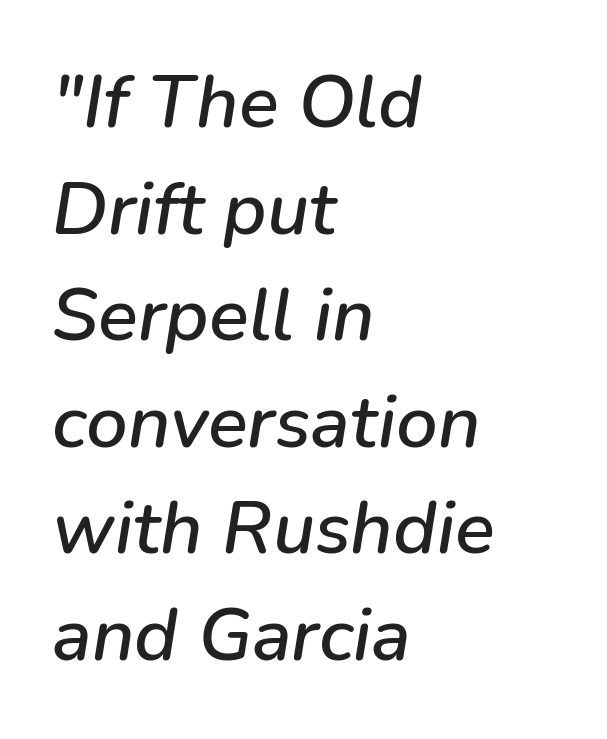
{"italic": "yes", "lean": "right", "slant_degrees": 9, "width": "normal", "stroke_contrast": "low", "x_height": "medium", "monospaced": "no", "underline": "no", "align": "left", "line_spacing": "normal", "line_spacing_ratio": 1.44, "letter_spacing": "normal", "letter_spacing_em": 0.0, "glyph_px": 74}
